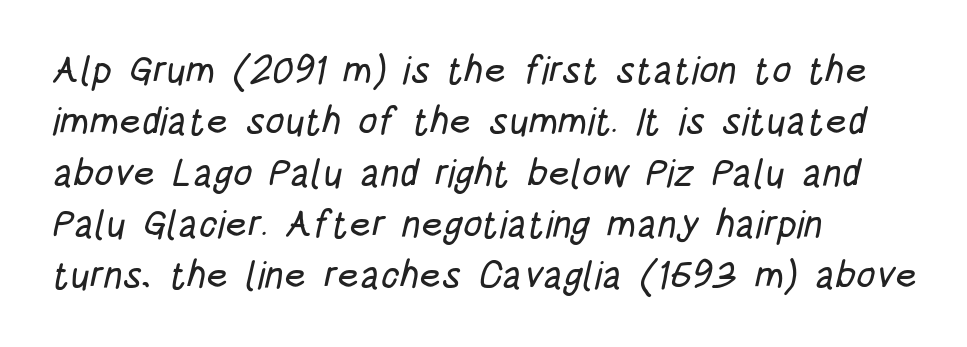
The image shows 38 px condensed sans-serif type; set left-aligned, normal line spacing (1.35x), normal letter spacing, not underlined; low stroke contrast and a large x-height.
